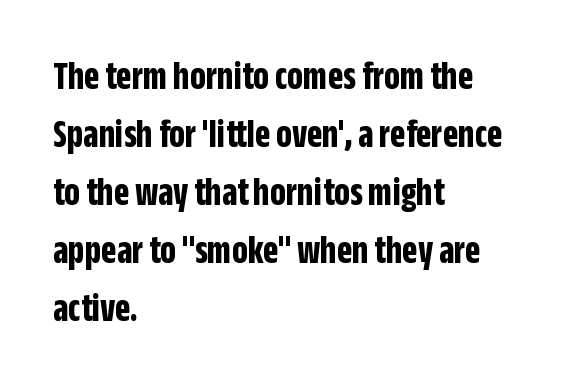
The image shows 40 px bold, condensed sans-serif type, upright; set left-aligned, normal line spacing (1.45x), normal letter spacing, not underlined; low stroke contrast and a large x-height.
